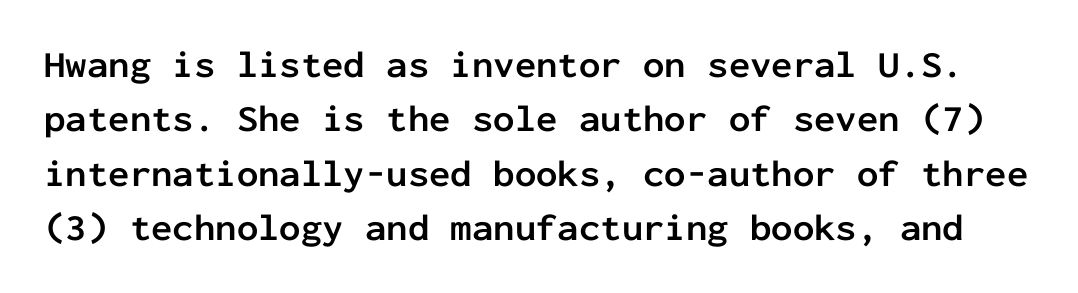
The image shows 38 px semibold sans-serif type, upright, monospaced; set normal line spacing (1.43x), normal letter spacing, not underlined; low stroke contrast and a medium x-height.
